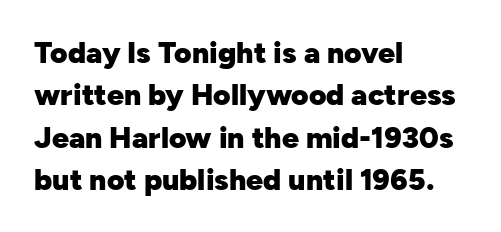
{"serif": "no", "italic": "no", "bold": "yes", "weight": "heavy", "width": "normal", "stroke_contrast": "low", "x_height": "medium", "monospaced": "no", "underline": "no", "align": "left", "line_spacing": "normal", "line_spacing_ratio": 1.41, "letter_spacing": "normal", "letter_spacing_em": 0.0, "glyph_px": 30}
